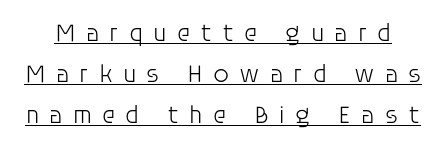
The image shows 25 px text type, upright; set normal line spacing (1.65x), unusually wide letter spacing (+0.4 em), underlined.
